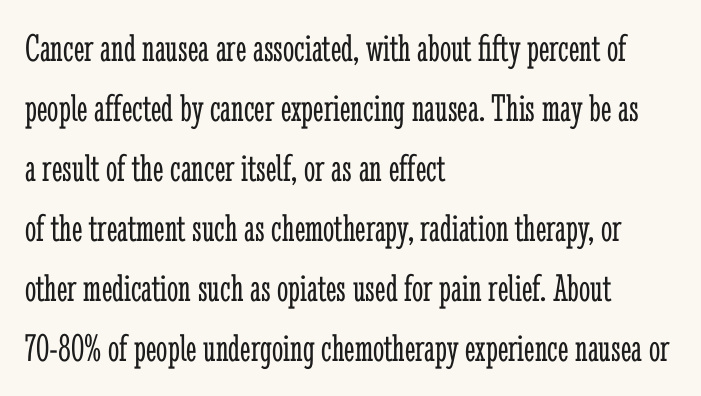
Q: Is the text bold? A: No.
Q: Is the text italic (slanted)? A: No, it is upright.
Q: Is the typeface a serif or a sans-serif typeface? A: Serif.
Q: Is the text underlined? A: No.
Q: How is the paragraph aligned? A: Left-aligned.
Q: Is the spacing between letters normal or unusually wide? A: Normal.
Q: Is the spacing between lines tight, normal or loose? A: Normal.
Q: Width (condensed, normal, or wide)? A: Condensed.
Q: Stroke contrast? A: Low.
Q: x-height? A: Medium.
Q: Monospaced? A: No.
